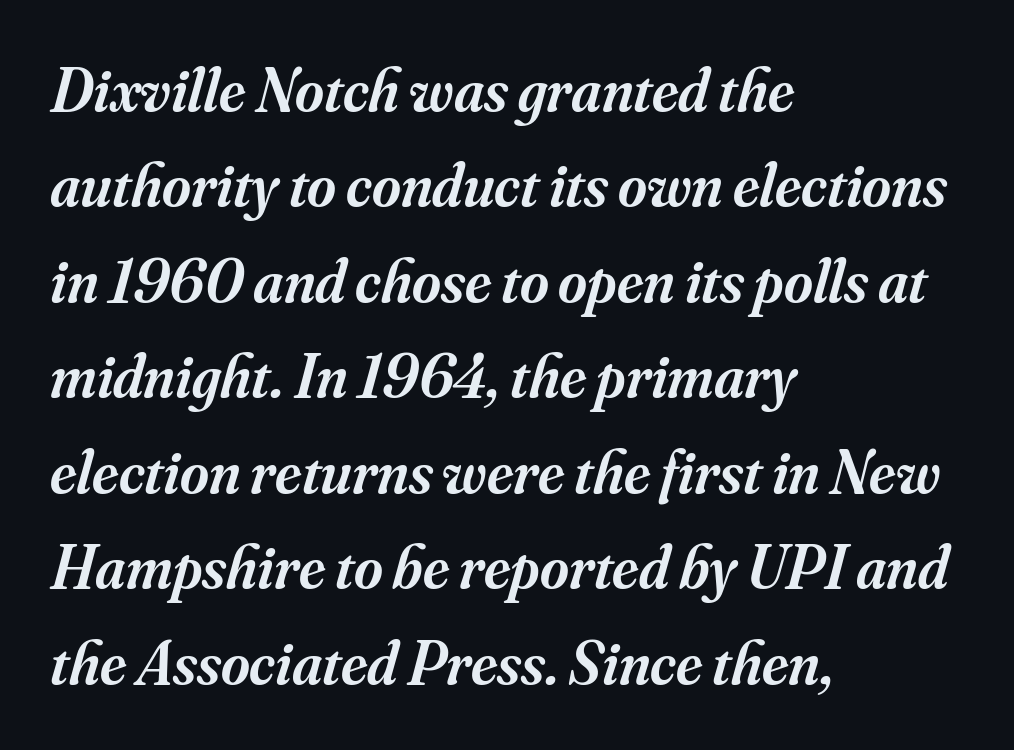
Regular leading. If you drew a ruler down the left edge, every line would touch it. The strokes are fattened partway — semibold, not bold. The gaps between neighbouring characters are ordinary and unremarkable. These lines are composed in type with serifs. Do the characters align in a grid? No, the font is proportional.
